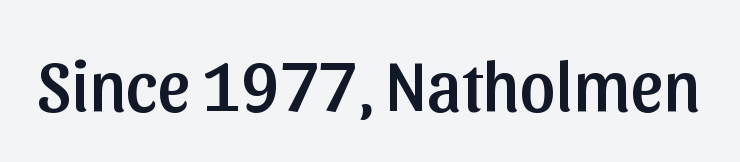
The image shows 71 px sans-serif type, upright; set normal letter spacing, not underlined; low stroke contrast and a medium x-height.
